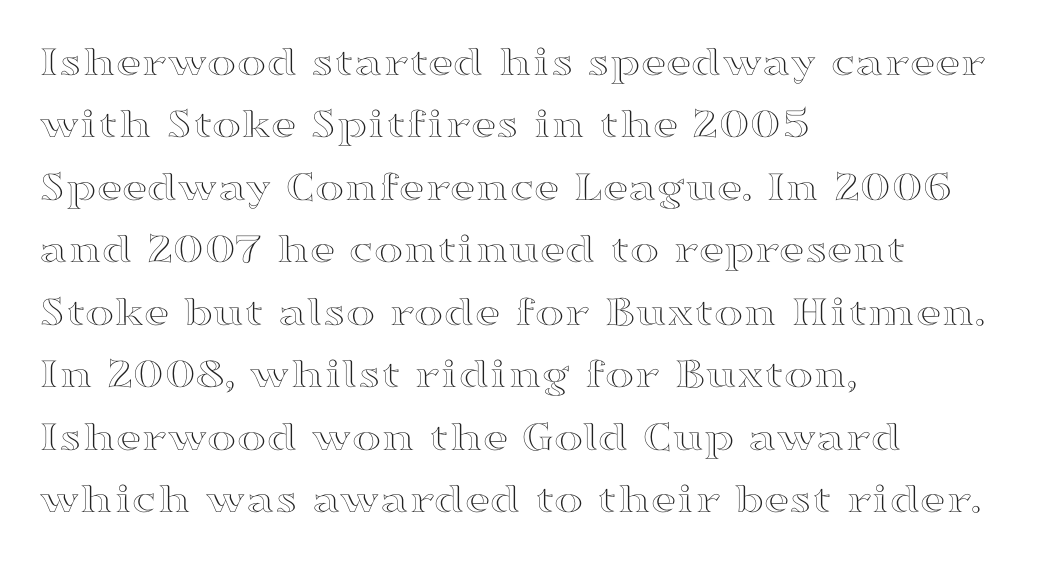
The image shows 44 px wide type, upright; set left-aligned, normal line spacing (1.42x), normal letter spacing, not underlined; a medium x-height.
